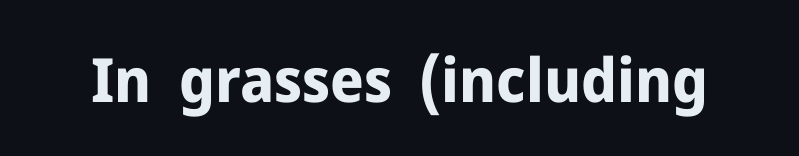
The image shows 61 px bold sans-serif type, upright; set normal letter spacing, not underlined; low stroke contrast and a medium x-height.
